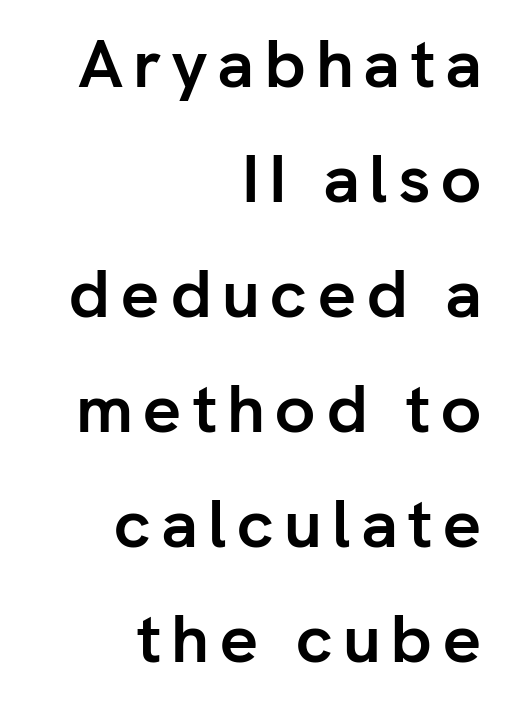
Q: Is the text bold? A: Yes.
Q: Is the text italic (slanted)? A: No, it is upright.
Q: Is the typeface a serif or a sans-serif typeface? A: Sans-serif.
Q: Is the text underlined? A: No.
Q: How is the paragraph aligned? A: Right-aligned.
Q: Is the spacing between lines tight, normal or loose? A: Normal.
Q: Width (condensed, normal, or wide)? A: Normal.
Q: Stroke contrast? A: Low.
Q: x-height? A: Medium.
Q: Monospaced? A: No.
